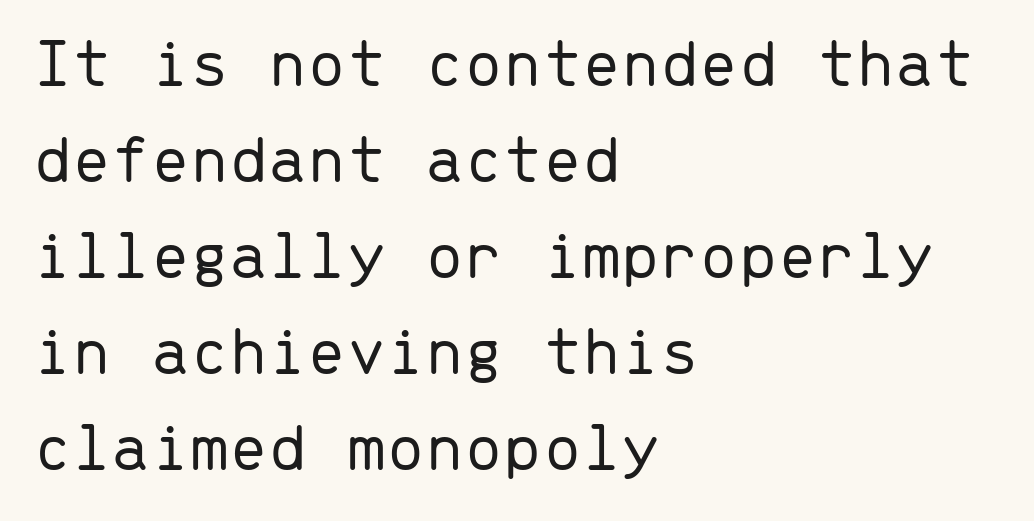
The image shows 70 px light sans-serif type, upright, monospaced; set left-aligned, normal line spacing (1.37x), normal letter spacing, not underlined; low stroke contrast and a medium x-height.
